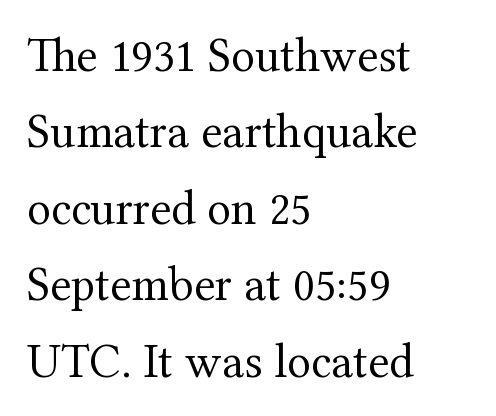
The image shows 49 px regular-weight serif type, upright; set left-aligned, normal line spacing (1.56x), normal letter spacing, not underlined; medium stroke contrast and a medium x-height.
